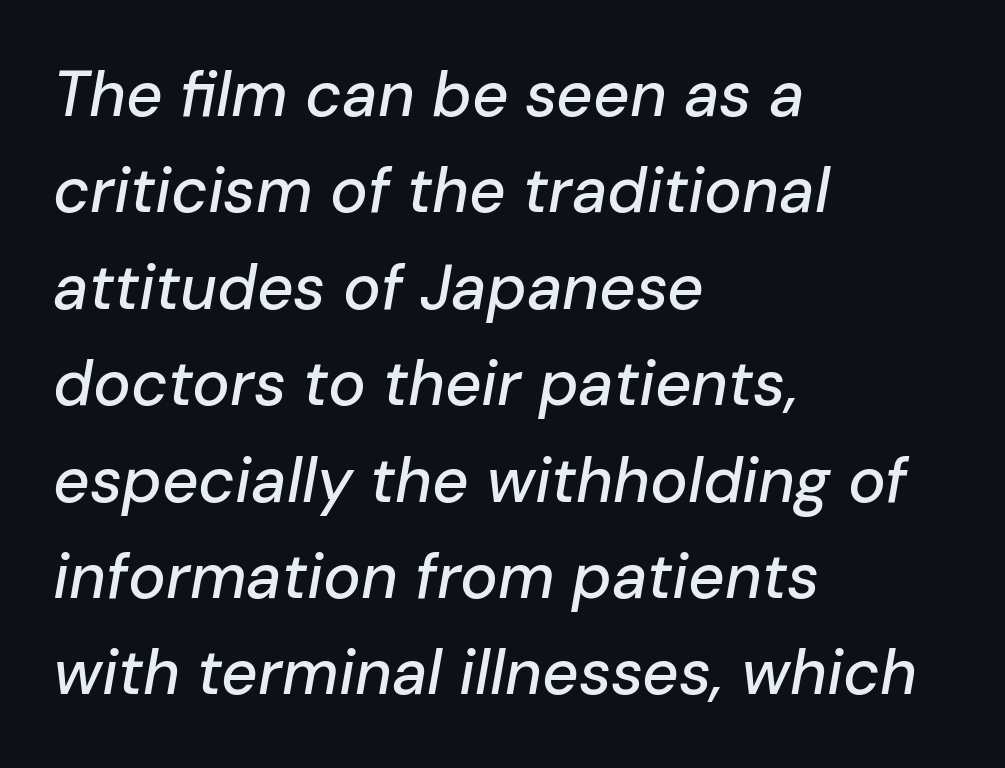
Yep, that's italic — everything's leaning. Reading down the column, the eye jumps a familiar distance to each next line. Think of a printed novel: that variable character pitch is what you see here. Descenders are the only things crossing below the line.
